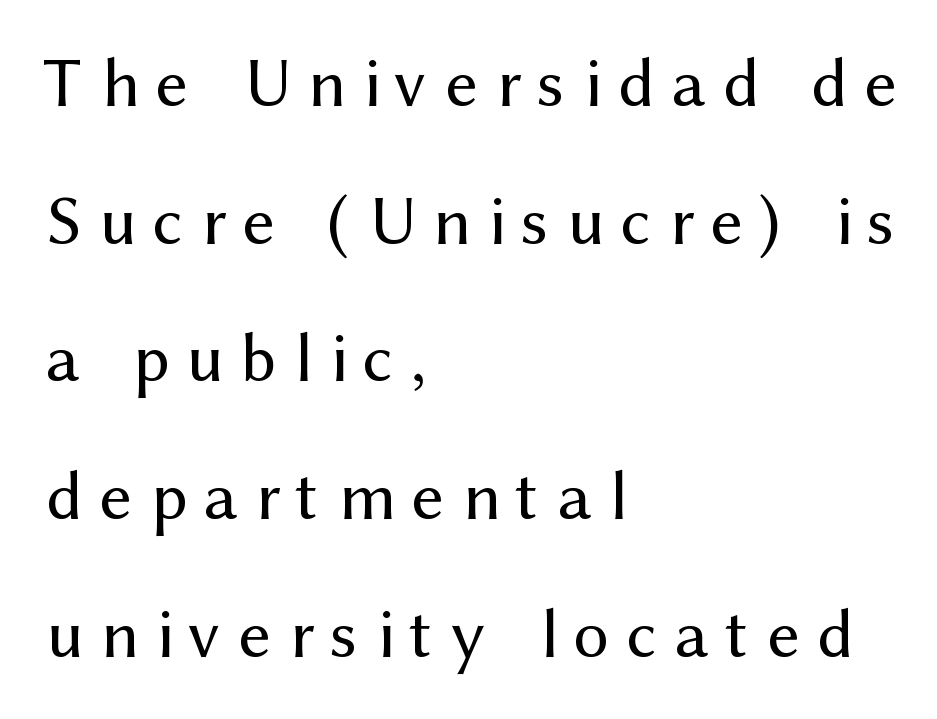
{"serif": "no", "italic": "no", "bold": "no", "weight": "regular", "width": "normal", "stroke_contrast": "medium", "x_height": "medium", "monospaced": "no", "underline": "no", "align": "left", "line_spacing": "loose", "line_spacing_ratio": 1.94, "letter_spacing": "wide", "letter_spacing_em": 0.24, "glyph_px": 71}
